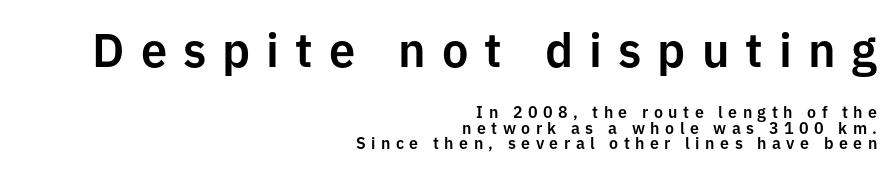
The image shows 47 px sans-serif type, upright; set right-aligned, tight line spacing (0.97x), unusually wide letter spacing (+0.34 em), not underlined; the first (top) block is 2.94x larger; low stroke contrast and a medium x-height.
